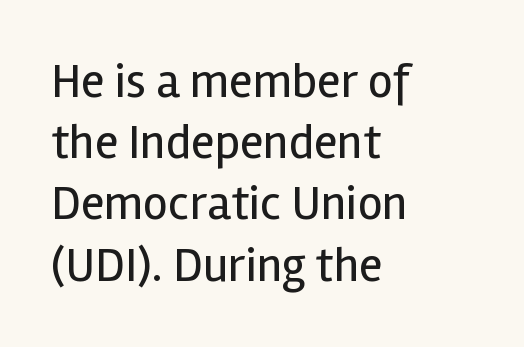
{"serif": "no", "italic": "no", "bold": "no", "weight": "regular", "width": "normal", "x_height": "medium", "monospaced": "no", "underline": "no", "align": "left", "line_spacing": "normal", "line_spacing_ratio": 1.25, "letter_spacing": "normal", "letter_spacing_em": 0.0, "glyph_px": 49}
